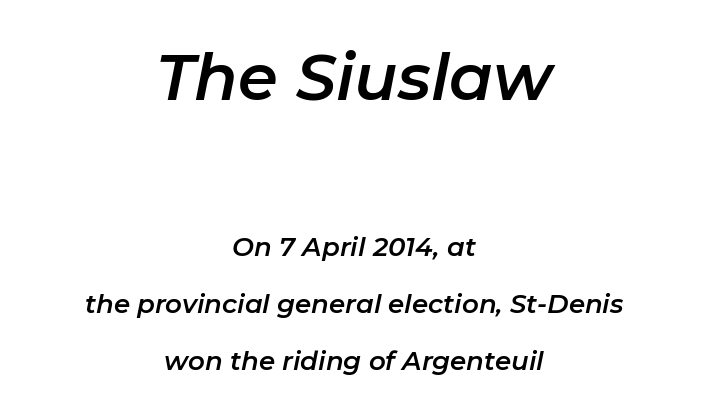
{"italic": "yes", "lean": "right", "slant_degrees": 11, "width": "normal", "stroke_contrast": "low", "x_height": "medium", "monospaced": "no", "underline": "no", "align": "center", "line_spacing": "loose", "line_spacing_ratio": 2.2, "letter_spacing": "normal", "letter_spacing_em": 0.0, "larger_block": "first", "size_ratio": 2.46, "glyph_px": 64}
